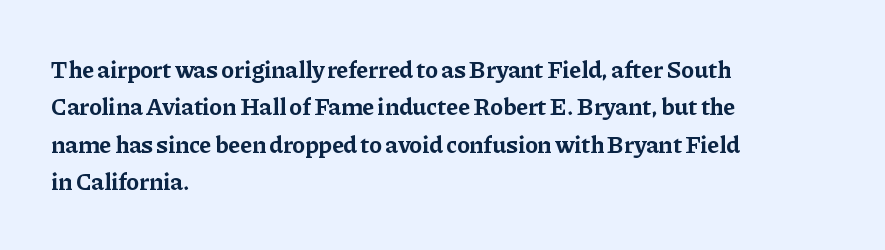
The image shows 24 px bold type, upright; set left-aligned, normal line spacing (1.56x), normal letter spacing, not underlined.
